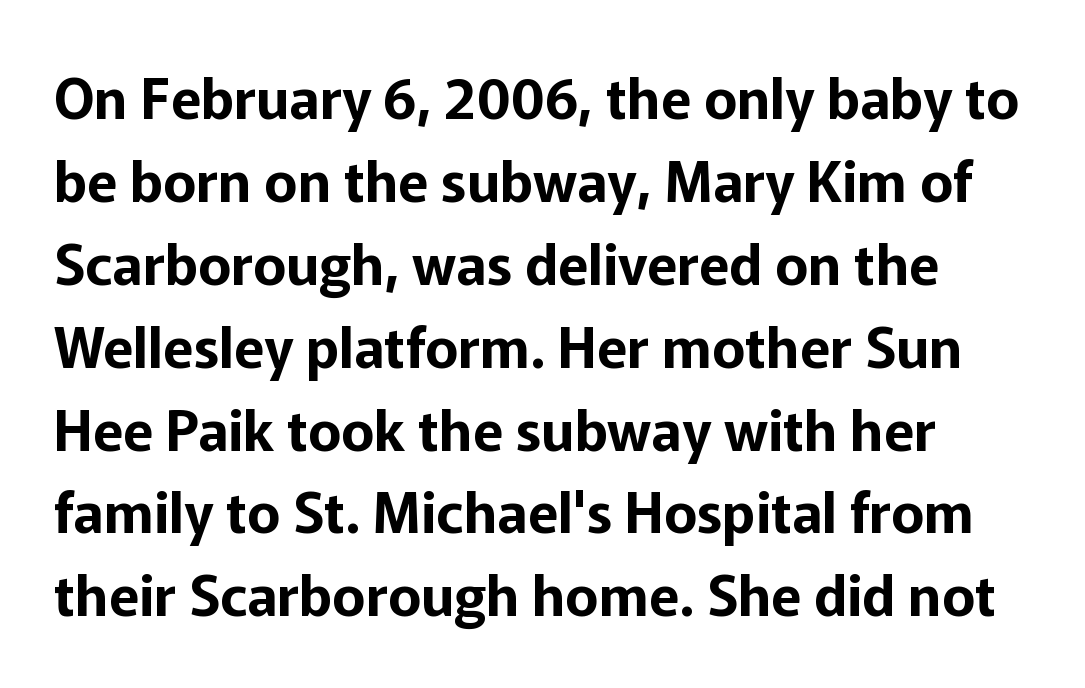
The image shows 56 px sans-serif type, upright; set normal line spacing (1.48x), normal letter spacing, not underlined; low stroke contrast and a medium x-height.
